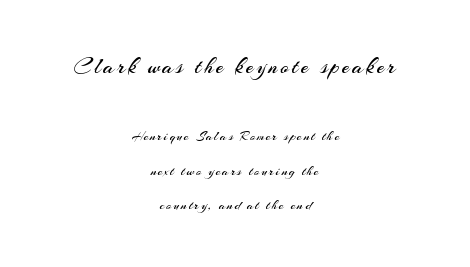
The image shows 23 px text type; set centered, loose line spacing (2.47x), not underlined; the first (top) block is 1.64x larger.
